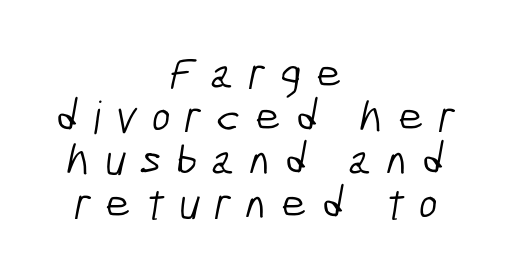
The image shows 45 px light, condensed sans-serif type; set centered, tight line spacing (0.96x), unusually wide letter spacing (+0.32 em), not underlined; low stroke contrast and a medium x-height.
